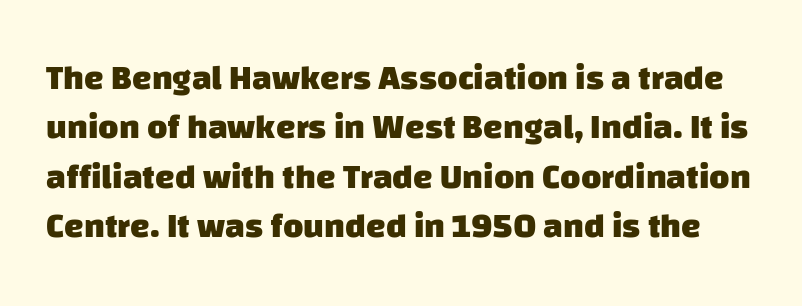
The image shows 35 px heavy sans-serif type; set normal line spacing (1.41x), normal letter spacing, not underlined; low stroke contrast and a large x-height.
